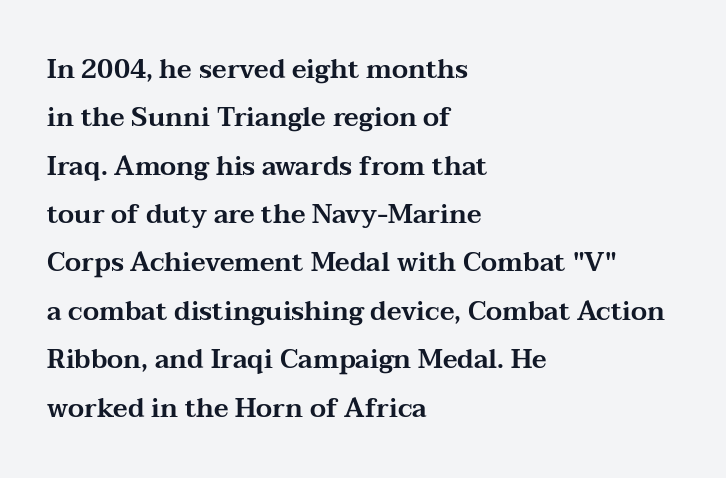
The specimen omits any rule beneath the text block's lines. Is the letter spacing exaggerated? No — it looks like the ordinary default. Caption: multi-line text, flush left, ragged right. Posture: upright roman.
